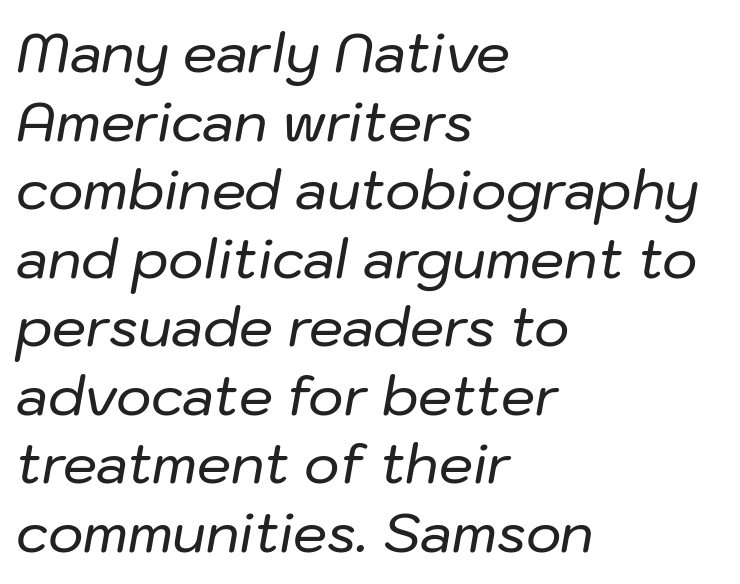
Q: Is the text italic (slanted)? A: Yes, it leans right by about 10 degrees.
Q: Is the text underlined? A: No.
Q: How is the paragraph aligned? A: Left-aligned.
Q: Is the spacing between letters normal or unusually wide? A: Normal.
Q: Is the spacing between lines tight, normal or loose? A: Normal.
Q: Width (condensed, normal, or wide)? A: Normal.
Q: Stroke contrast? A: Low.
Q: x-height? A: Medium.
Q: Monospaced? A: No.
